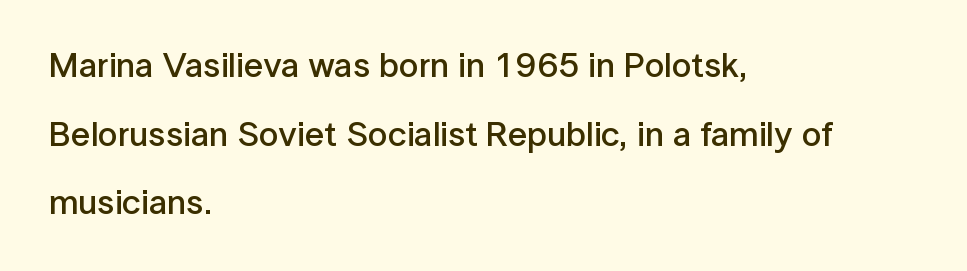
{"serif": "no", "italic": "no", "bold": "semi", "weight": "semibold", "width": "normal", "stroke_contrast": "low", "x_height": "medium", "monospaced": "no", "underline": "no", "align": "left", "line_spacing": "loose", "line_spacing_ratio": 1.96, "letter_spacing": "normal", "letter_spacing_em": 0.0, "glyph_px": 35}
